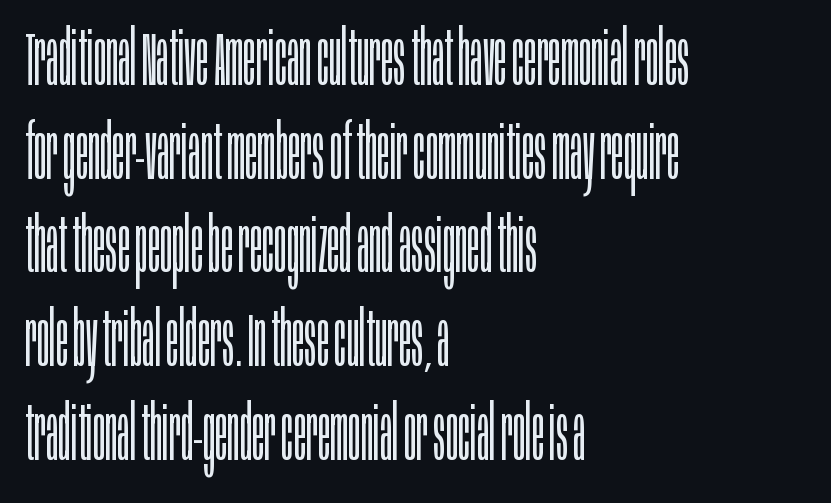
Letters rest on an invisible, unmarked baseline. Quick note: not italic, upright. No letter is thick-stroked: the sample isn't bold. Unlike a traditional serif, this face leaves its strokes unadorned.
